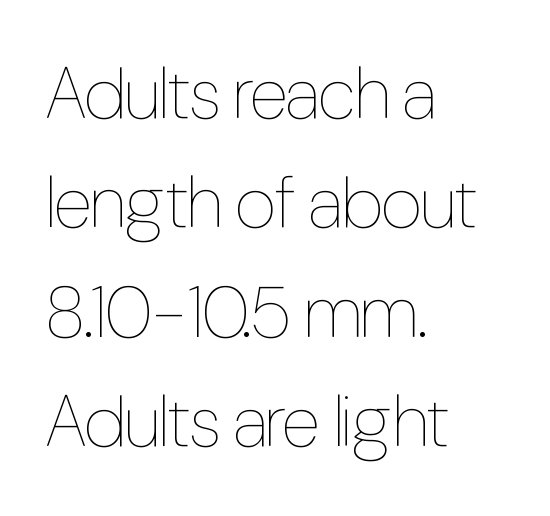
The image shows 72 px thin, condensed type, upright; set left-aligned, normal line spacing (1.52x), normal letter spacing, not underlined; low stroke contrast and a medium x-height.
